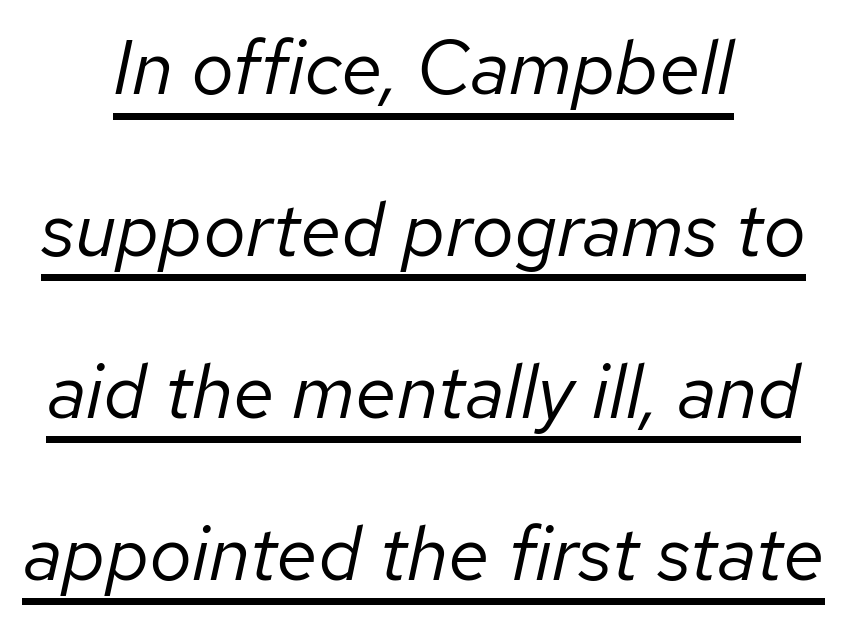
What's the leading like? Stretched, with rows far apart. The letters are slanted; this is an italic face. Stems and bowls with no extra thickness — not bold. Spacing verdict: proportional, widths tailored to each character.
